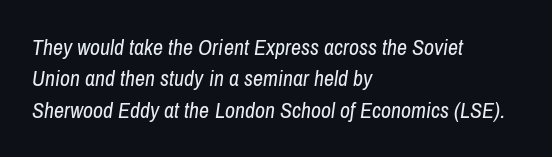
The line texture is even and compact thanks to regular tracking. This is not heavy type; no bold has been used. The lettering tilts uniformly, giving the passage an italic look. Letters rest on an invisible, unmarked baseline. Rows of type keep a routine distance in the vertical direction.
